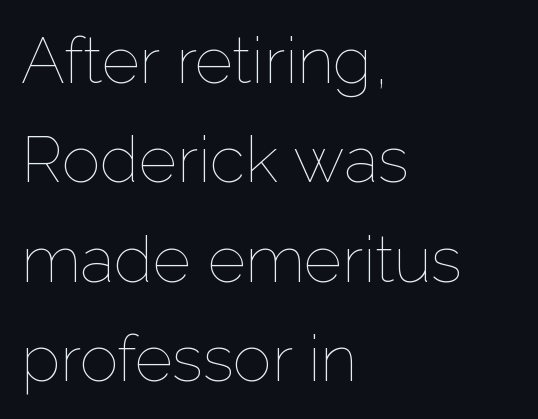
Q: Is the text bold? A: No.
Q: Is the text italic (slanted)? A: No, it is upright.
Q: Is the text underlined? A: No.
Q: How is the paragraph aligned? A: Left-aligned.
Q: Is the spacing between letters normal or unusually wide? A: Normal.
Q: Is the spacing between lines tight, normal or loose? A: Normal.
Q: Width (condensed, normal, or wide)? A: Normal.
Q: Stroke contrast? A: Low.
Q: x-height? A: Medium.
Q: Monospaced? A: No.
